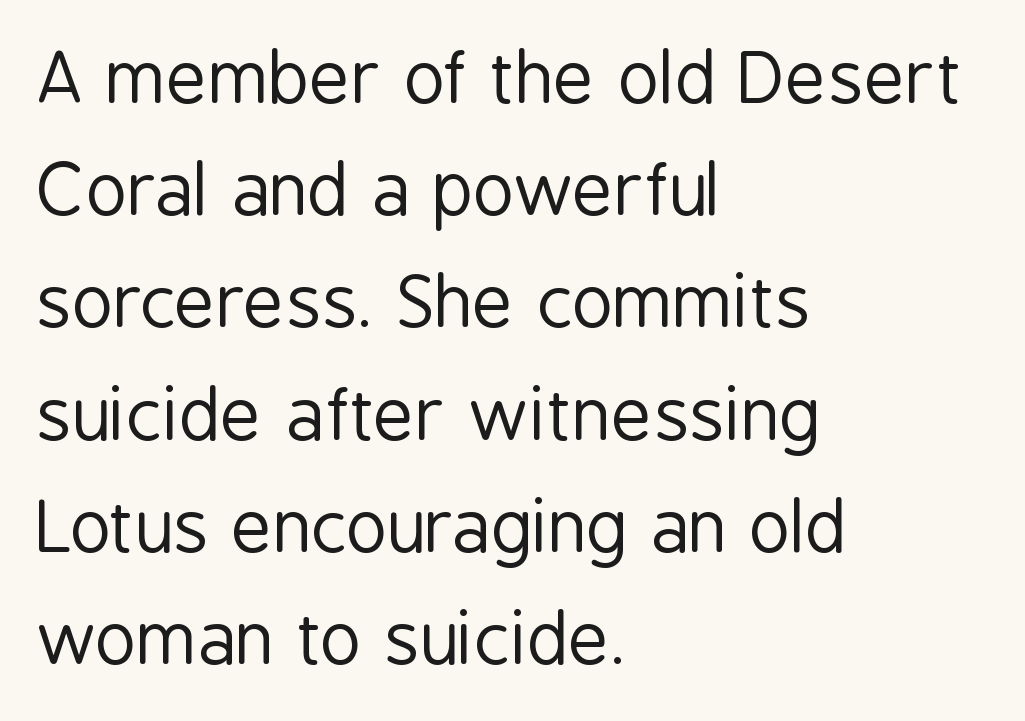
{"serif": "no", "italic": "no", "bold": "no", "weight": "regular", "width": "condensed", "stroke_contrast": "low", "x_height": "medium", "monospaced": "no", "underline": "no", "align": "left", "line_spacing": "normal", "line_spacing_ratio": 1.58, "letter_spacing": "normal", "letter_spacing_em": 0.0, "glyph_px": 71}
